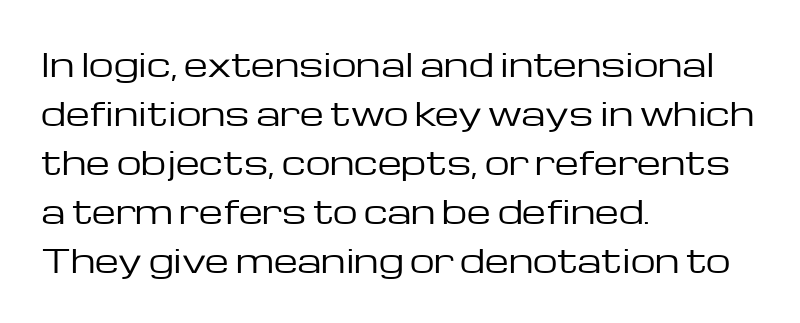
The image shows 31 px regular-weight, wide sans-serif type, upright; set left-aligned, normal line spacing (1.58x), normal letter spacing, not underlined; low stroke contrast and a medium x-height.
